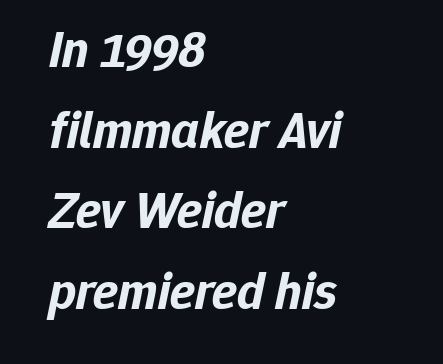
Q: Is the text bold? A: Yes.
Q: Is the text italic (slanted)? A: Yes, it leans right by about 12 degrees.
Q: Is the text underlined? A: No.
Q: How is the paragraph aligned? A: Left-aligned.
Q: Is the spacing between letters normal or unusually wide? A: Normal.
Q: Is the spacing between lines tight, normal or loose? A: Normal.
Q: Width (condensed, normal, or wide)? A: Normal.
Q: Stroke contrast? A: Low.
Q: x-height? A: Medium.
Q: Monospaced? A: No.
